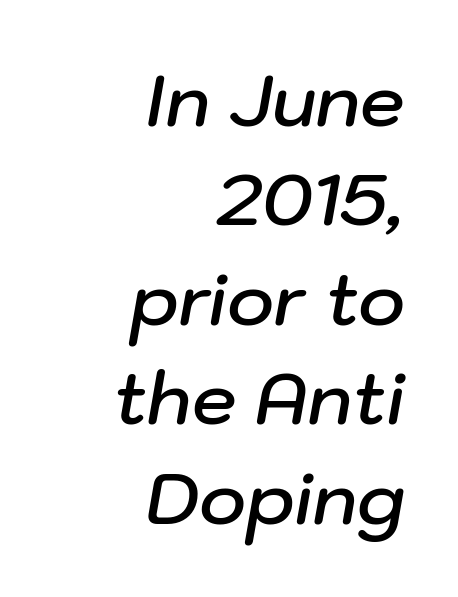
Does the lettering tilt? It does — this is italic. These lines are set flush right with a ragged left edge. The passage shown is not underscored anywhere. No extra tracking has been applied to these lines. A normal amount of white space separates one row of letters from the next. A typesetter would call this proportional, since set widths differ per character.
